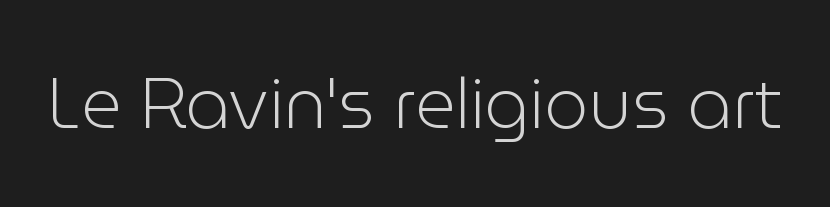
Q: Is the text bold? A: No.
Q: Is the text italic (slanted)? A: No, it is upright.
Q: Is the typeface a serif or a sans-serif typeface? A: Sans-serif.
Q: Is the text underlined? A: No.
Q: Is the spacing between letters normal or unusually wide? A: Normal.
Q: Width (condensed, normal, or wide)? A: Normal.
Q: Stroke contrast? A: Low.
Q: x-height? A: Medium.
Q: Monospaced? A: No.
